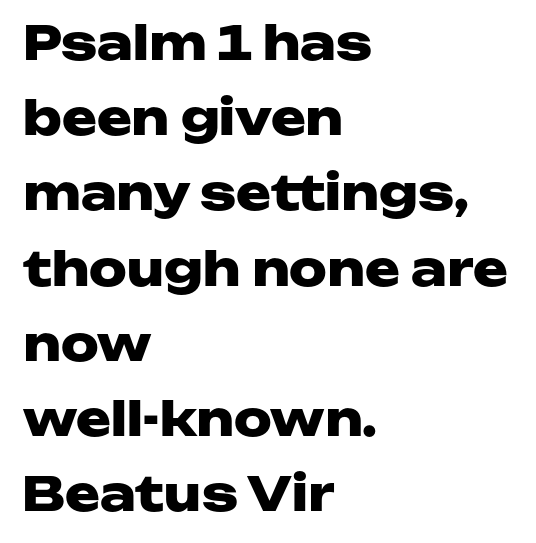
Q: Is the text bold? A: Yes.
Q: Is the text italic (slanted)? A: No, it is upright.
Q: Is the typeface a serif or a sans-serif typeface? A: Sans-serif.
Q: Is the text underlined? A: No.
Q: How is the paragraph aligned? A: Left-aligned.
Q: Is the spacing between letters normal or unusually wide? A: Normal.
Q: Is the spacing between lines tight, normal or loose? A: Normal.
Q: Width (condensed, normal, or wide)? A: Wide.
Q: Stroke contrast? A: Low.
Q: x-height? A: Medium.
Q: Monospaced? A: No.
